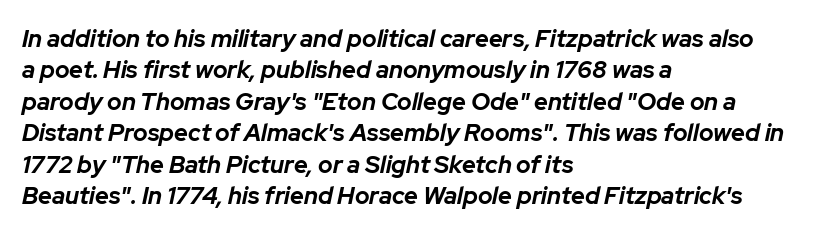
Q: Is the text bold? A: Yes.
Q: Is the text italic (slanted)? A: Yes, it leans right by about 12 degrees.
Q: Is the text underlined? A: No.
Q: How is the paragraph aligned? A: Left-aligned.
Q: Is the spacing between letters normal or unusually wide? A: Normal.
Q: Is the spacing between lines tight, normal or loose? A: Normal.
